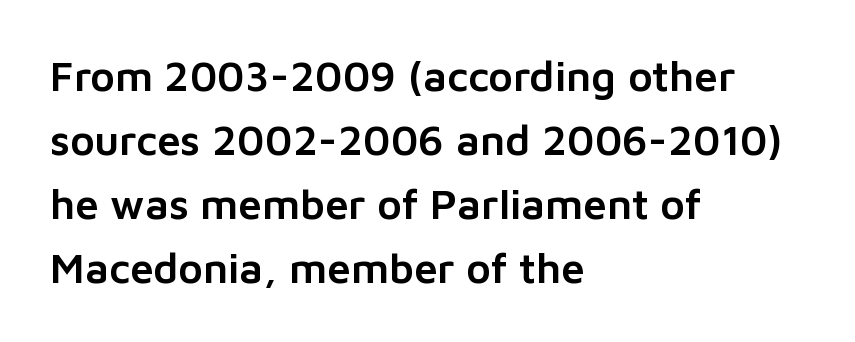
{"serif": "no", "italic": "no", "width": "normal", "stroke_contrast": "low", "x_height": "medium", "monospaced": "no", "underline": "no", "align": "left", "line_spacing": "normal", "line_spacing_ratio": 1.52, "letter_spacing": "normal", "letter_spacing_em": 0.0, "glyph_px": 42}
